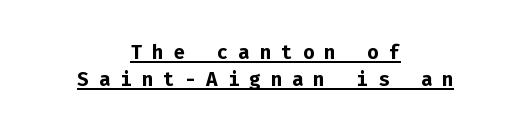
Q: Is the text bold? A: Yes.
Q: Is the text italic (slanted)? A: No, it is upright.
Q: Is the text underlined? A: Yes.
Q: How is the paragraph aligned? A: Centered.
Q: Is the spacing between letters normal or unusually wide? A: Unusually wide.
Q: Is the spacing between lines tight, normal or loose? A: Tight.
